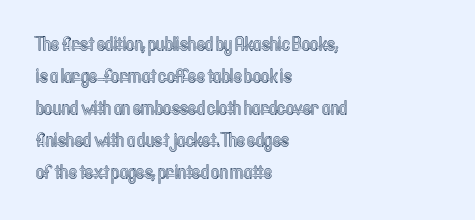
Posture: straight, roman, zero tilt. The ragged edge is on the right, which tells us the setting is flush left. The words here are not underlined. Inter-character spacing is left at the font's built-in metrics. What's the leading like? Ordinary, nothing unusual.
